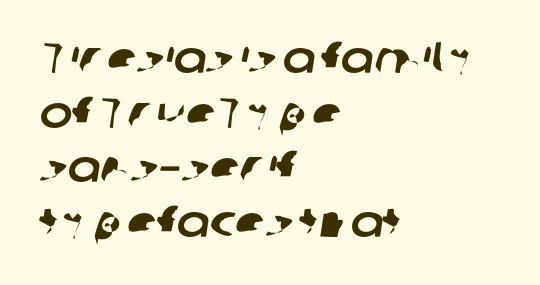
The image shows 44 px sans-serif type; set left-aligned, line spacing 1.24x, normal letter spacing, not underlined; low stroke contrast and a medium x-height.
